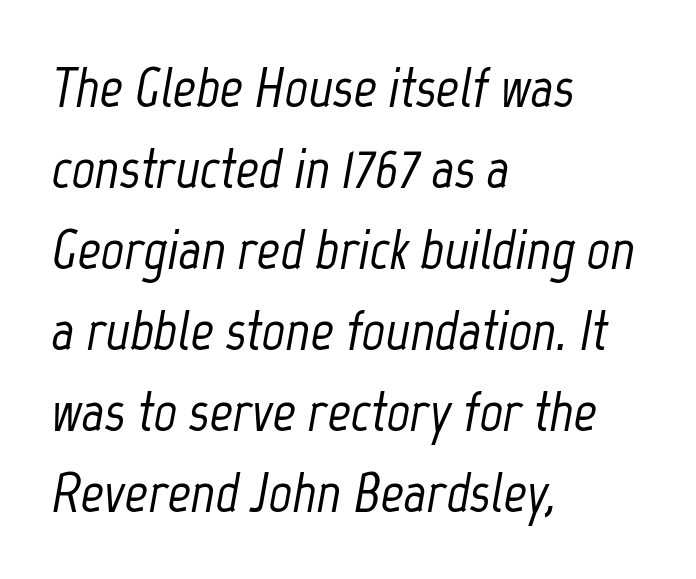
Does the lettering tilt? It does — this is italic. The ragged edge is on the right, which tells us the setting is flush left. Quick note: interline space is typical. A typesetter would call this proportional, since set widths differ per character.
